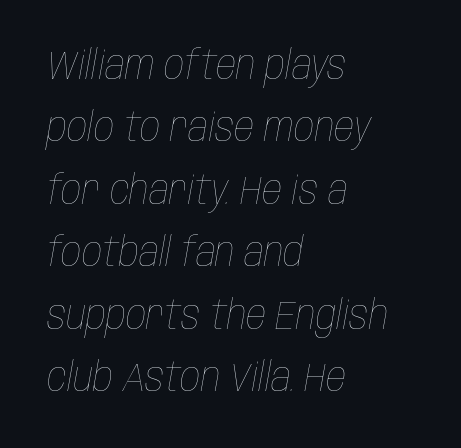
These lines are set flush left with a ragged right edge. Caption: standard tracking, unaltered. No letter is thick-stroked: the sample isn't bold. Here the designer chose a conventional face with non-uniform glyph widths. Type without underlining. Vertically, the passage feels balanced, rows spaced as you'd expect.
